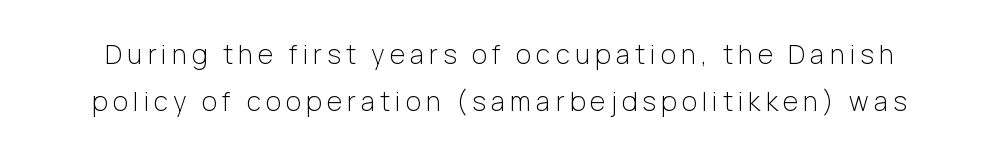
The image shows 26 px text type, upright; set line spacing 1.81x, unusually wide letter spacing (+0.2 em), not underlined.
